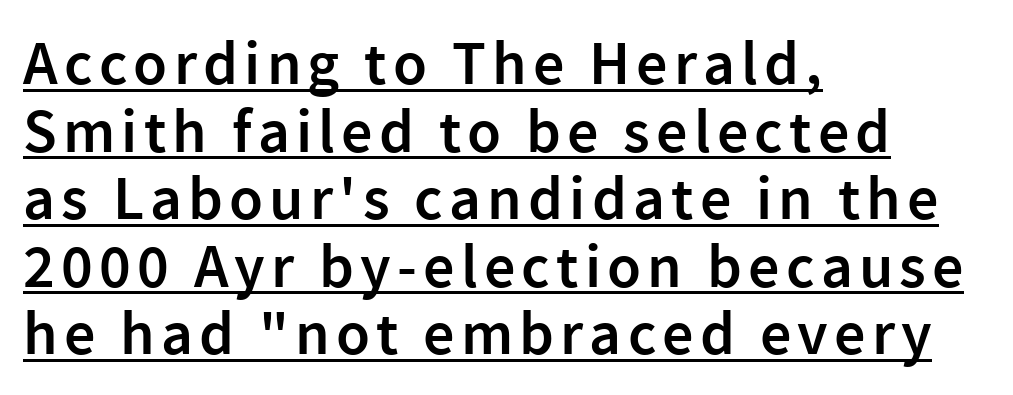
Q: Is the text bold? A: Semi-bold.
Q: Is the text italic (slanted)? A: No, it is upright.
Q: Is the typeface a serif or a sans-serif typeface? A: Sans-serif.
Q: Is the text underlined? A: Yes.
Q: How is the paragraph aligned? A: Left-aligned.
Q: Is the spacing between lines tight, normal or loose? A: Tight.
Q: Width (condensed, normal, or wide)? A: Normal.
Q: x-height? A: Medium.
Q: Monospaced? A: No.
